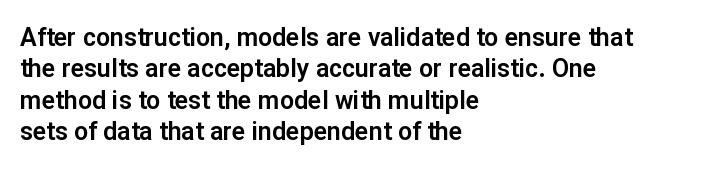
Q: Is the text italic (slanted)? A: No, it is upright.
Q: Is the text underlined? A: No.
Q: How is the paragraph aligned? A: Left-aligned.
Q: Is the spacing between letters normal or unusually wide? A: Normal.
Q: Is the spacing between lines tight, normal or loose? A: Normal.
